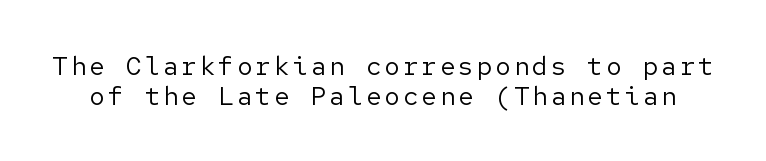
The image shows 26 px text type, upright; set tight line spacing (1.15x), not underlined.
